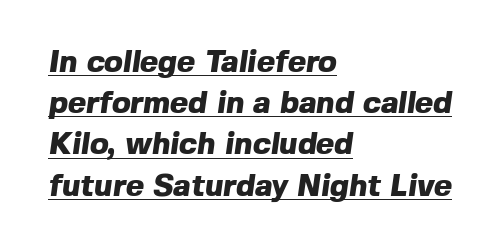
{"serif": "no", "bold": "yes", "weight": "heavy", "width": "normal", "x_height": "medium", "monospaced": "no", "underline": "yes", "align": "left", "line_spacing": "normal", "line_spacing_ratio": 1.33, "letter_spacing": "normal", "letter_spacing_em": 0.0, "glyph_px": 31}
